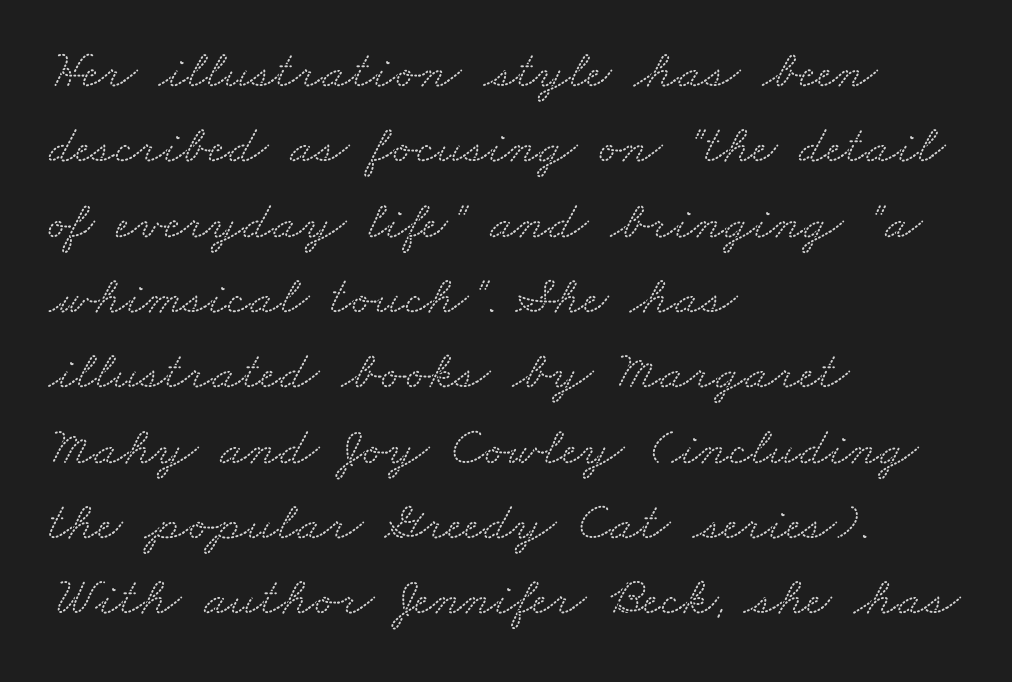
The image shows 55 px wide serif type; set left-aligned, normal line spacing (1.37x), normal letter spacing, not underlined; low stroke contrast and a small x-height.
